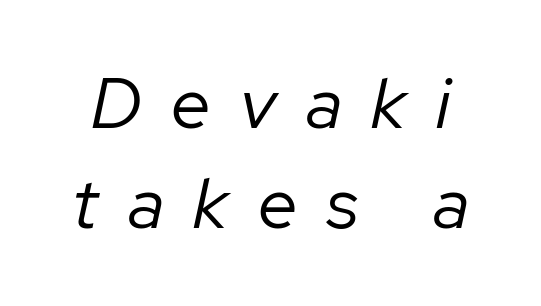
{"italic": "yes", "lean": "right", "slant_degrees": 12, "bold": "no", "weight": "regular", "width": "normal", "stroke_contrast": "low", "x_height": "medium", "monospaced": "no", "underline": "no", "line_spacing": "normal", "line_spacing_ratio": 1.41, "letter_spacing": "wide", "letter_spacing_em": 0.42, "glyph_px": 71}
